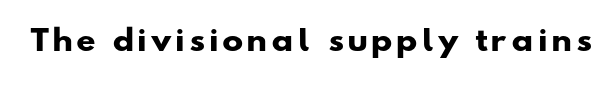
In terms of weight, the rendering is a true, heavy bold. Quick note: underline off. These lines are rendered in a variable-pitch font. Look at the bottom of the vertical strokes: they stop flat, with no serifs.
